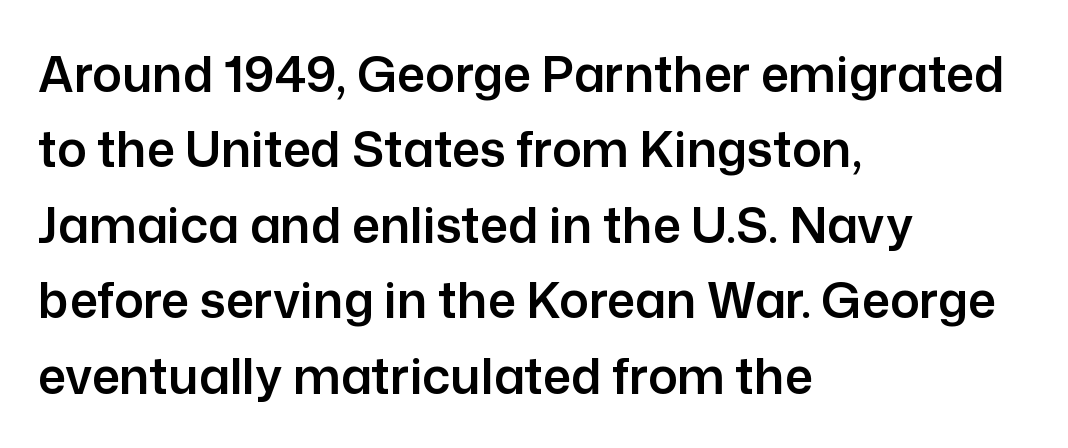
Q: Is the text italic (slanted)? A: No, it is upright.
Q: Is the typeface a serif or a sans-serif typeface? A: Sans-serif.
Q: Is the text underlined? A: No.
Q: How is the paragraph aligned? A: Left-aligned.
Q: Is the spacing between letters normal or unusually wide? A: Normal.
Q: Is the spacing between lines tight, normal or loose? A: Normal.
Q: Width (condensed, normal, or wide)? A: Normal.
Q: Stroke contrast? A: Low.
Q: x-height? A: Medium.
Q: Monospaced? A: No.
